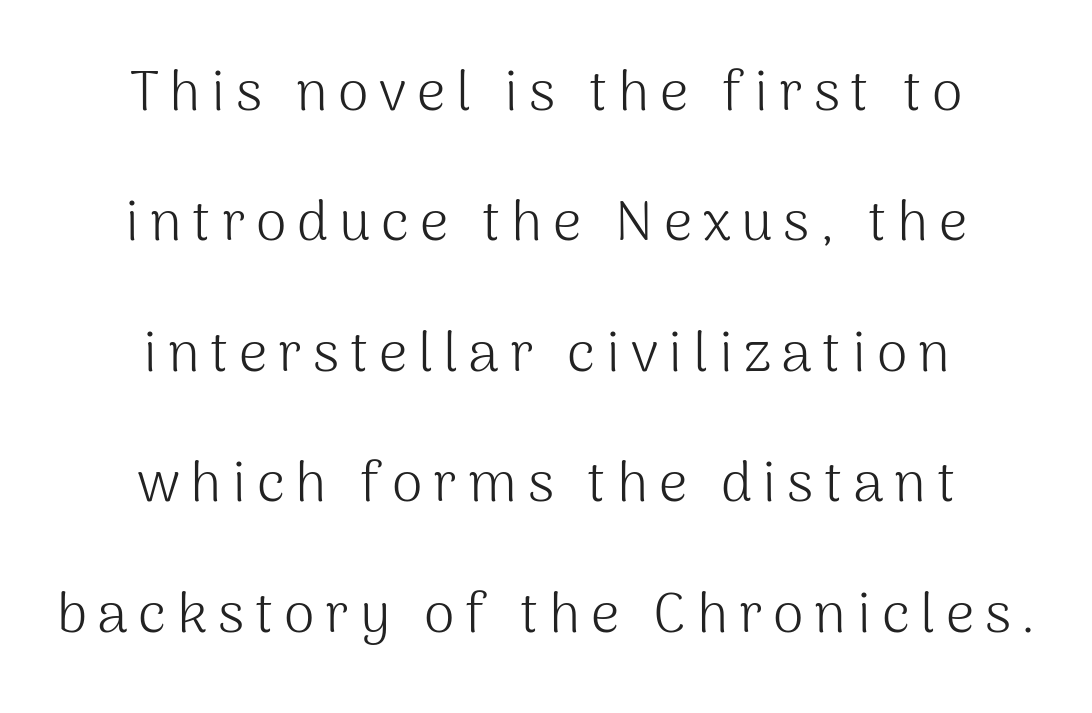
Notice how the stems are strictly vertical — no italics here. Each letter keeps its own natural width here, so spacing adapts to shape. Weight class: somewhere from thin through regular. The specimen omits any rule beneath the text block's lines.
